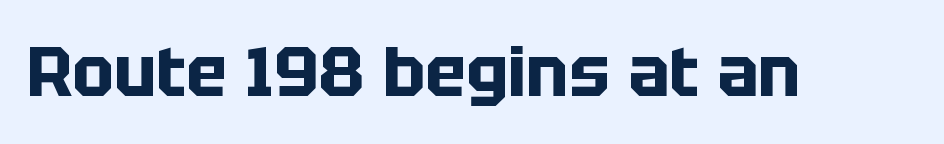
Q: Is the text bold? A: Yes.
Q: Is the text italic (slanted)? A: No, it is upright.
Q: Is the typeface a serif or a sans-serif typeface? A: Sans-serif.
Q: Is the text underlined? A: No.
Q: Is the spacing between letters normal or unusually wide? A: Normal.
Q: Width (condensed, normal, or wide)? A: Normal.
Q: Stroke contrast? A: Low.
Q: x-height? A: Large.
Q: Monospaced? A: No.
